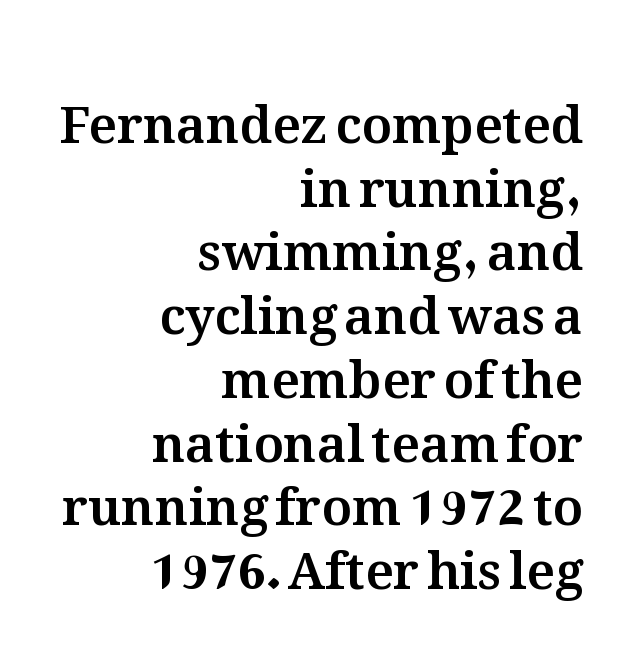
The image shows 51 px text type, upright; set right-aligned, normal line spacing (1.25x), normal letter spacing, not underlined; medium stroke contrast and a medium x-height.
